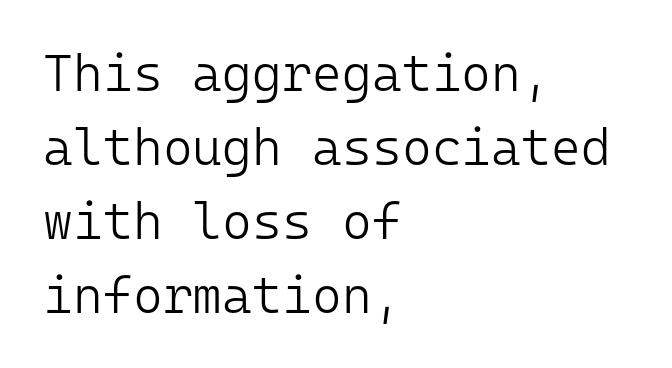
The image shows 51 px light sans-serif type, upright, monospaced; set left-aligned, normal line spacing (1.45x), normal letter spacing, not underlined; low stroke contrast and a medium x-height.
